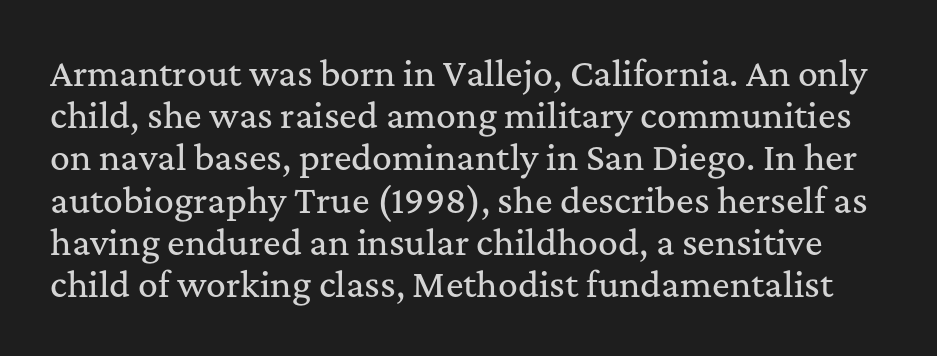
The image shows 33 px serif type, upright; set normal line spacing (1.28x), normal letter spacing, not underlined; medium stroke contrast and a medium x-height.
